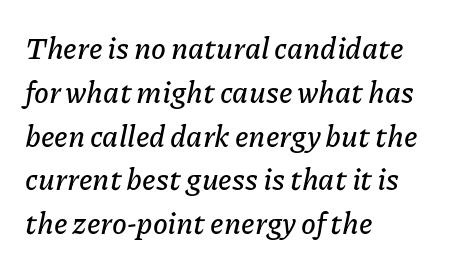
{"italic": "yes", "lean": "right", "slant_degrees": 11, "width": "normal", "stroke_contrast": "low", "x_height": "medium", "monospaced": "no", "underline": "no", "align": "left", "line_spacing": "normal", "line_spacing_ratio": 1.46, "letter_spacing": "normal", "letter_spacing_em": 0.0, "glyph_px": 30}
